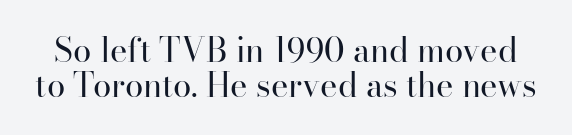
The passage shown has conventional tracking throughout. Summary of weight: not heavy and not bold. Each row of text sits above clean, open space. Is this a fixed-width face? No — the glyphs have proportional, varying widths.
